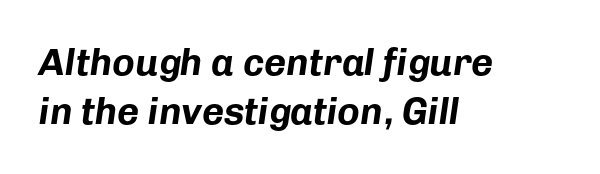
The image shows 38 px bold type, italic (leaning right); set left-aligned, normal line spacing (1.3x), normal letter spacing, not underlined; low stroke contrast and a medium x-height.
